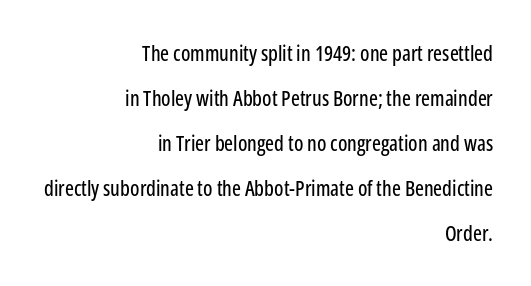
{"italic": "no", "underline": "no", "align": "right", "line_spacing": "loose", "line_spacing_ratio": 2.14, "letter_spacing": "normal", "letter_spacing_em": 0.0, "glyph_px": 21}
